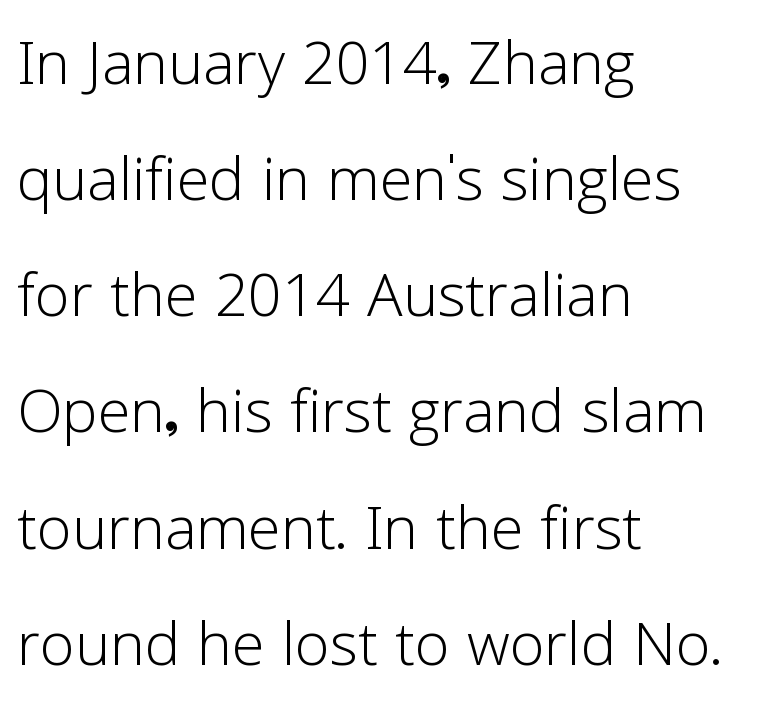
{"serif": "no", "italic": "no", "bold": "no", "weight": "light", "width": "normal", "stroke_contrast": "low", "x_height": "medium", "monospaced": "no", "underline": "no", "align": "left", "line_spacing": "normal", "line_spacing_ratio": 1.47, "letter_spacing": "normal", "letter_spacing_em": 0.0, "glyph_px": 79}
